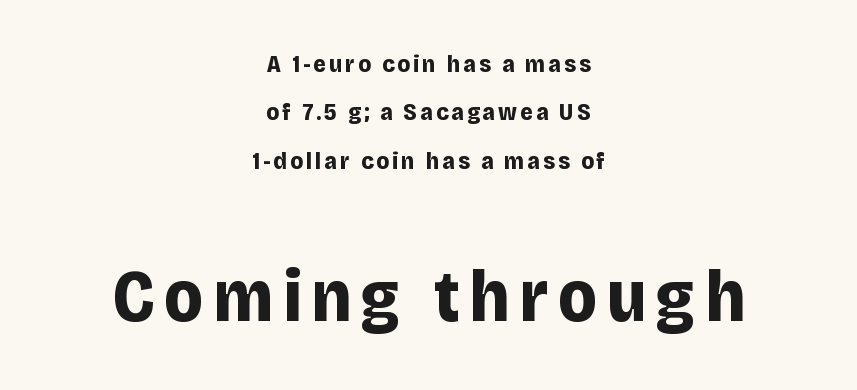
{"serif": "no", "italic": "no", "bold": "yes", "weight": "bold", "width": "normal", "stroke_contrast": "low", "x_height": "large", "monospaced": "no", "underline": "no", "align": "center", "line_spacing": "loose", "line_spacing_ratio": 2.02, "larger_block": "second", "size_ratio": 3.04, "glyph_px": 73}
